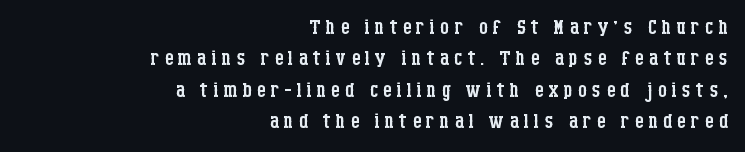
{"serif": "yes", "italic": "no", "bold": "no", "weight": "regular", "width": "condensed", "stroke_contrast": "low", "x_height": "large", "monospaced": "no", "underline": "no", "align": "right", "line_spacing": "tight", "line_spacing_ratio": 1.12, "glyph_px": 28}
